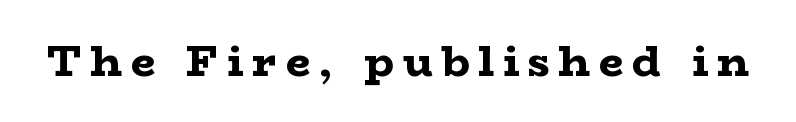
{"serif": "yes", "italic": "no", "bold": "yes", "weight": "bold", "width": "wide", "stroke_contrast": "low", "x_height": "medium", "monospaced": "no", "underline": "no", "letter_spacing": "wide", "letter_spacing_em": 0.21, "glyph_px": 43}
